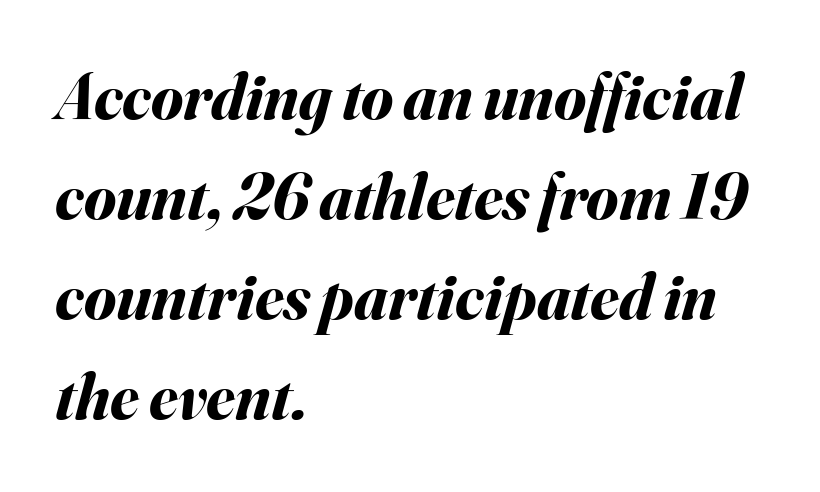
Spacing verdict: proportional, widths tailored to each character. The passage shown leans; its letterforms are oblique. How are the letters spaced? Ordinarily, with no added tracking. Words float on clear page, feet unadorned. Plenty of ink on the page — the face is bold.
